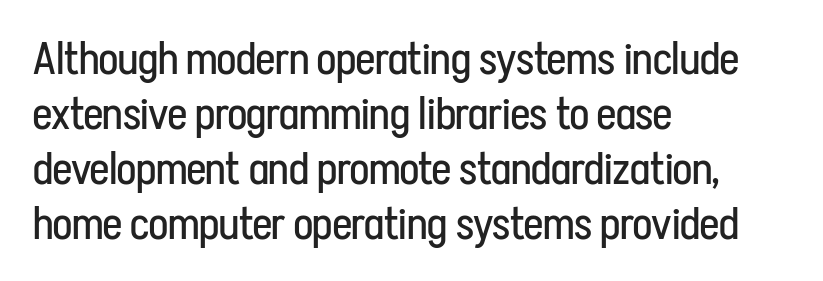
{"serif": "no", "italic": "no", "bold": "no", "weight": "regular", "width": "condensed", "stroke_contrast": "low", "x_height": "medium", "monospaced": "no", "underline": "no", "align": "left", "line_spacing_ratio": 1.22, "letter_spacing": "normal", "letter_spacing_em": 0.0, "glyph_px": 45}
